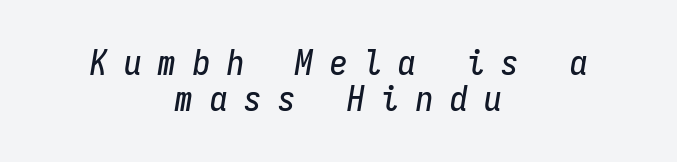
Q: Is the text italic (slanted)? A: Yes, it leans right by about 9 degrees.
Q: Is the text underlined? A: No.
Q: How is the paragraph aligned? A: Centered.
Q: Is the spacing between letters normal or unusually wide? A: Unusually wide.
Q: Is the spacing between lines tight, normal or loose? A: Tight.
Q: Width (condensed, normal, or wide)? A: Condensed.
Q: Stroke contrast? A: Low.
Q: x-height? A: Medium.
Q: Monospaced? A: Yes.
